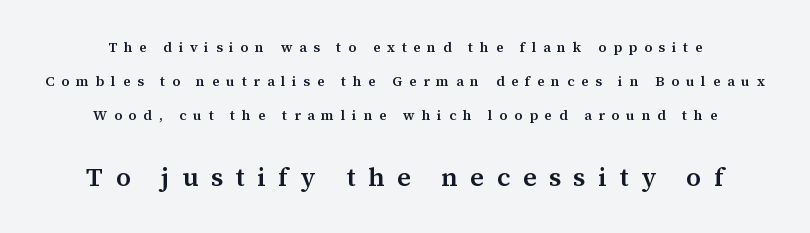
{"italic": "no", "bold": "semi", "underline": "no", "align": "center", "line_spacing": "loose", "line_spacing_ratio": 2.42, "letter_spacing": "wide", "letter_spacing_em": 0.48, "larger_block": "second", "size_ratio": 1.86, "glyph_px": 26}
